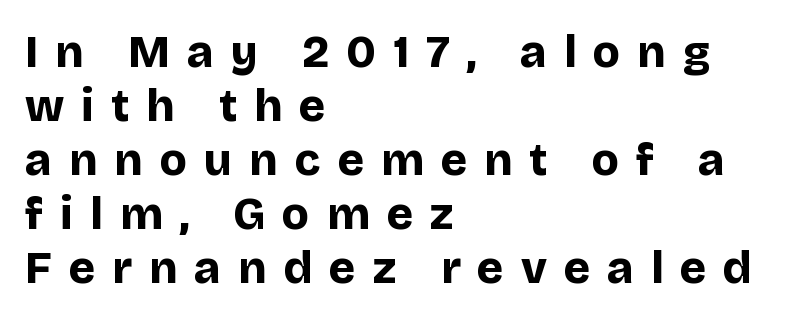
Q: Is the text bold? A: Yes.
Q: Is the text italic (slanted)? A: No, it is upright.
Q: Is the typeface a serif or a sans-serif typeface? A: Sans-serif.
Q: Is the text underlined? A: No.
Q: How is the paragraph aligned? A: Left-aligned.
Q: Is the spacing between letters normal or unusually wide? A: Unusually wide.
Q: Width (condensed, normal, or wide)? A: Normal.
Q: Stroke contrast? A: Low.
Q: x-height? A: Large.
Q: Monospaced? A: No.
